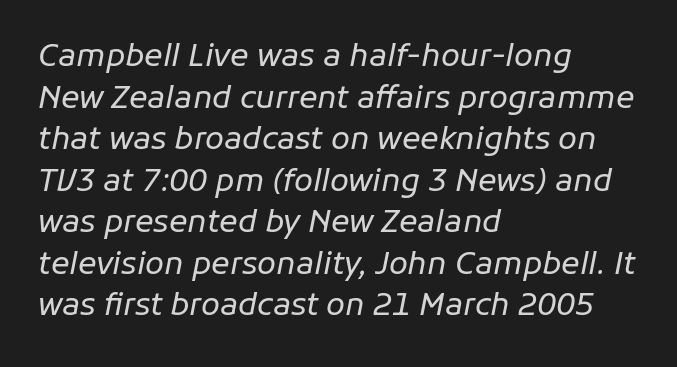
Q: Is the text bold? A: No.
Q: Is the text italic (slanted)? A: Yes, it leans right by about 11 degrees.
Q: Is the text underlined? A: No.
Q: How is the paragraph aligned? A: Left-aligned.
Q: Is the spacing between letters normal or unusually wide? A: Normal.
Q: Is the spacing between lines tight, normal or loose? A: Normal.
Q: Width (condensed, normal, or wide)? A: Normal.
Q: Stroke contrast? A: Low.
Q: x-height? A: Medium.
Q: Monospaced? A: No.
